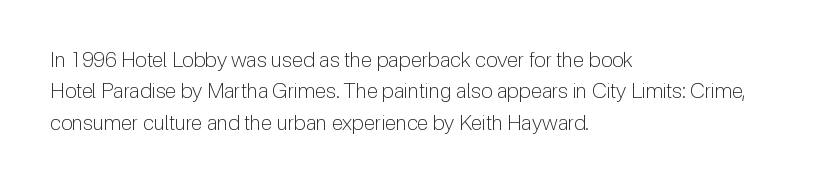
Q: Is the text bold? A: No.
Q: Is the text italic (slanted)? A: No, it is upright.
Q: Is the text underlined? A: No.
Q: How is the paragraph aligned? A: Left-aligned.
Q: Is the spacing between letters normal or unusually wide? A: Normal.
Q: Is the spacing between lines tight, normal or loose? A: Normal.
